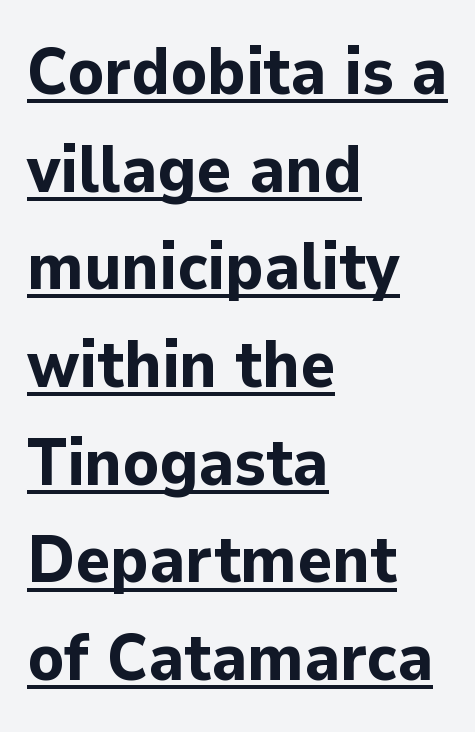
Q: Is the text bold? A: Yes.
Q: Is the text italic (slanted)? A: No, it is upright.
Q: Is the typeface a serif or a sans-serif typeface? A: Sans-serif.
Q: Is the text underlined? A: Yes.
Q: How is the paragraph aligned? A: Left-aligned.
Q: Is the spacing between letters normal or unusually wide? A: Normal.
Q: Is the spacing between lines tight, normal or loose? A: Normal.
Q: Width (condensed, normal, or wide)? A: Normal.
Q: Stroke contrast? A: Low.
Q: x-height? A: Medium.
Q: Monospaced? A: No.
